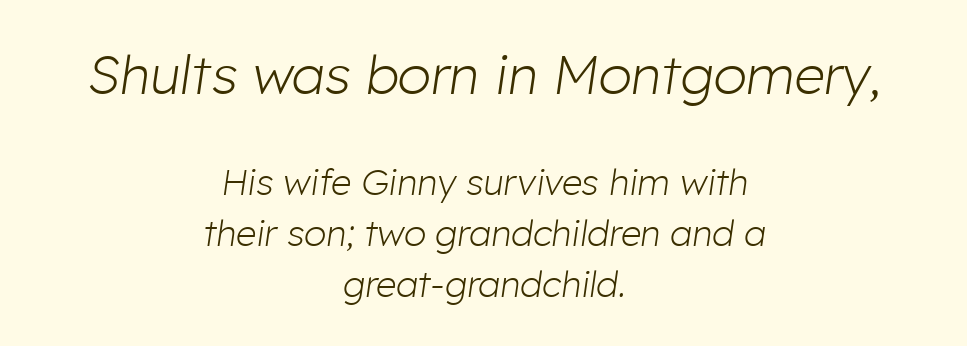
Letters rest on an invisible, unmarked baseline. Nothing unusual about the tracking: characters are spaced as the font intends. Spacing verdict: proportional, widths tailored to each character. The passage shown is not bold in any degree.
